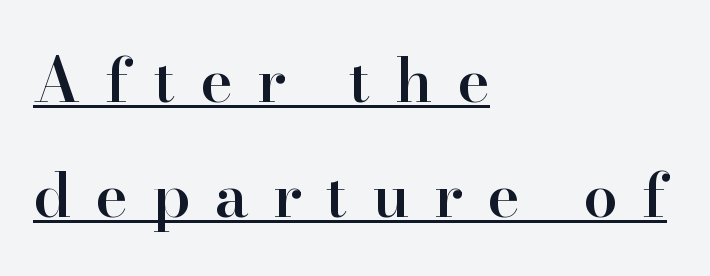
Note the varied advance widths — an 'i' is clearly narrower than an 'm'. This sample carries an underscore along the baseline area. The letterforms stand isolated, each surrounded by extra space. Posture: vertical.
